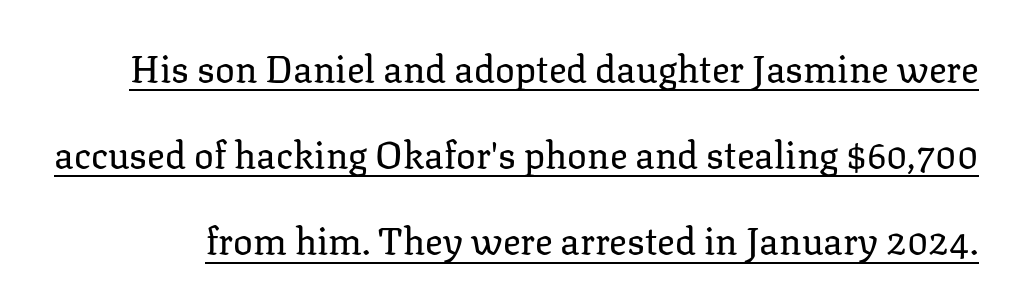
Q: Is the text bold? A: No.
Q: Is the text italic (slanted)? A: No, it is upright.
Q: Is the typeface a serif or a sans-serif typeface? A: Serif.
Q: Is the text underlined? A: Yes.
Q: Is the spacing between letters normal or unusually wide? A: Normal.
Q: Is the spacing between lines tight, normal or loose? A: Loose.
Q: Width (condensed, normal, or wide)? A: Normal.
Q: Stroke contrast? A: Low.
Q: x-height? A: Medium.
Q: Monospaced? A: No.
